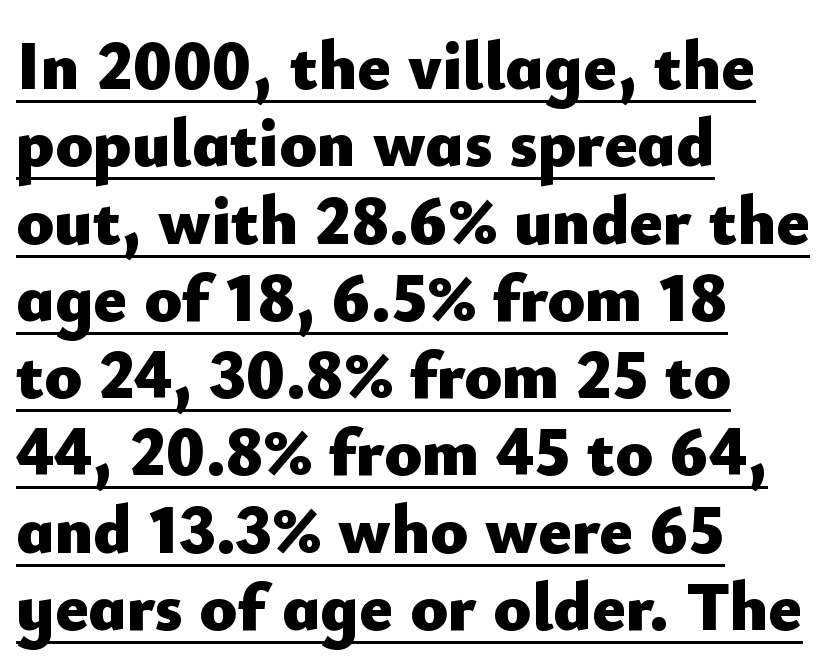
The line-height multiplier appears low, near solid setting. Look at the tracking — it's just the regular setting, nothing added. The lettering holds an erect, upright posture throughout. A baseline rule has been typeset under these characters. Line beginnings align vertically; line endings do not.
